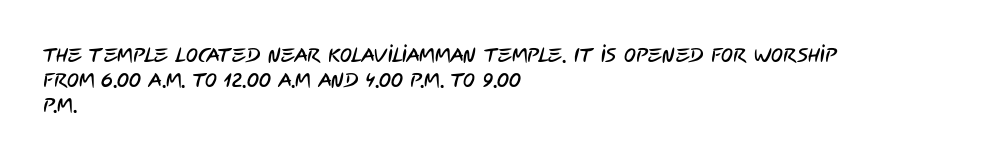
Q: Is the text underlined? A: No.
Q: How is the paragraph aligned? A: Left-aligned.
Q: Is the spacing between letters normal or unusually wide? A: Normal.
